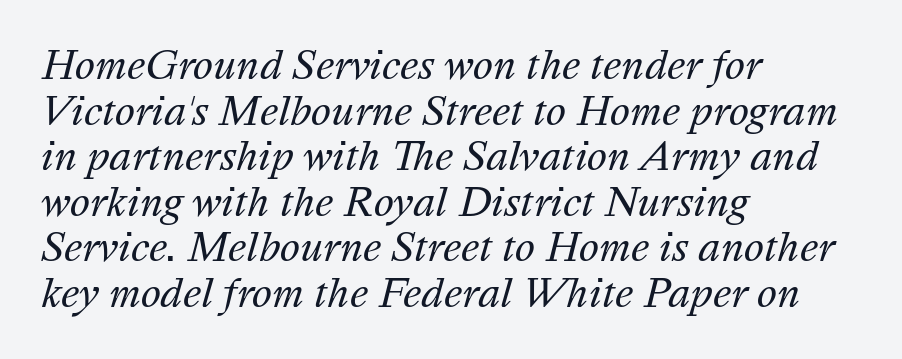
The image shows 38 px regular-weight type, italic (leaning right); set left-aligned, line spacing 1.2x, normal letter spacing, not underlined; medium stroke contrast and a medium x-height.
